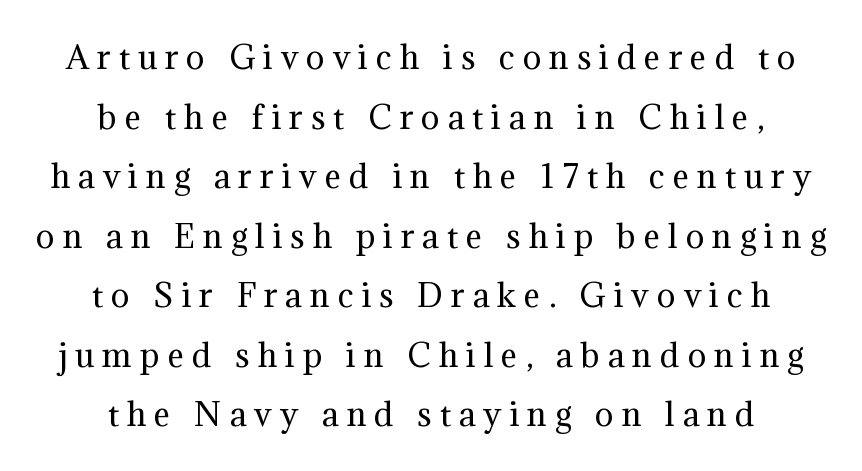
{"serif": "yes", "italic": "no", "bold": "no", "weight": "regular", "width": "normal", "stroke_contrast": "medium", "x_height": "medium", "monospaced": "no", "underline": "no", "align": "center", "line_spacing": "loose", "line_spacing_ratio": 1.92, "letter_spacing": "wide", "letter_spacing_em": 0.26, "glyph_px": 31}
